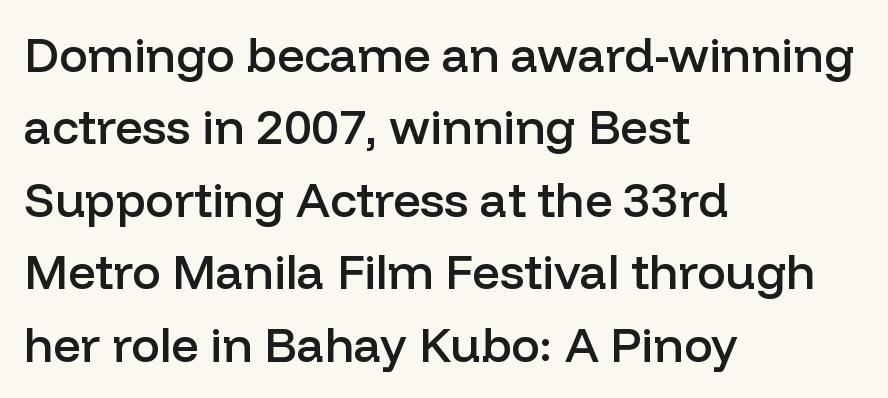
Here the glyphs are tracked normally, forming tight word shapes. Vertically, the passage feels balanced, rows spaced as you'd expect. Check where the strokes stop: nothing finishes them off — pure sans. The sample has been set in demibold, a notch under bold.
